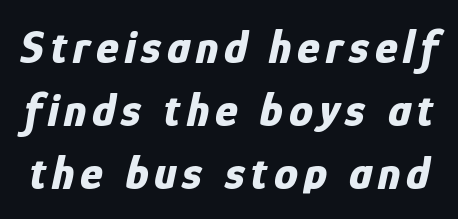
Each new line begins a customary step beneath the previous one. A clean baseline with only descenders dipping below it. Every character sits at an angle, as italics do. The letters advance in unequal steps, a hallmark of proportional type.
